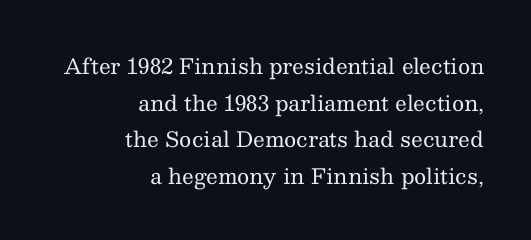
{"italic": "no", "bold": "no", "underline": "no", "align": "right", "line_spacing_ratio": 1.74, "letter_spacing": "normal", "letter_spacing_em": 0.0, "glyph_px": 21}
